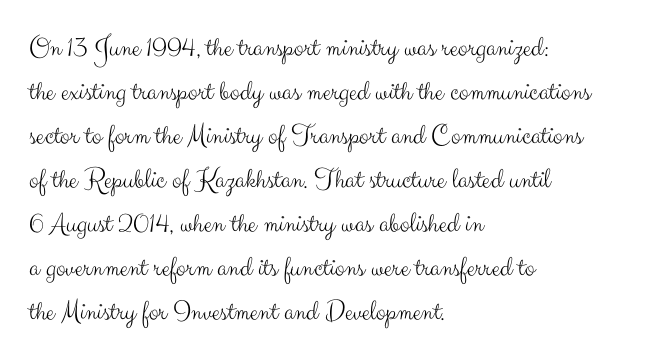
Q: Is the text bold? A: No.
Q: Is the text italic (slanted)? A: Yes.
Q: Is the typeface a serif or a sans-serif typeface? A: Sans-serif.
Q: Is the text underlined? A: No.
Q: How is the paragraph aligned? A: Left-aligned.
Q: Is the spacing between letters normal or unusually wide? A: Normal.
Q: Is the spacing between lines tight, normal or loose? A: Normal.
Q: Width (condensed, normal, or wide)? A: Normal.
Q: Stroke contrast? A: Medium.
Q: x-height? A: Small.
Q: Monospaced? A: No.
